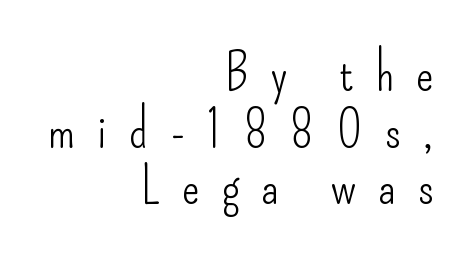
{"serif": "no", "italic": "no", "bold": "no", "weight": "light", "width": "condensed", "stroke_contrast": "low", "x_height": "small", "monospaced": "no", "underline": "no", "align": "right", "line_spacing": "tight", "line_spacing_ratio": 1.09, "letter_spacing": "wide", "letter_spacing_em": 0.42, "glyph_px": 52}
